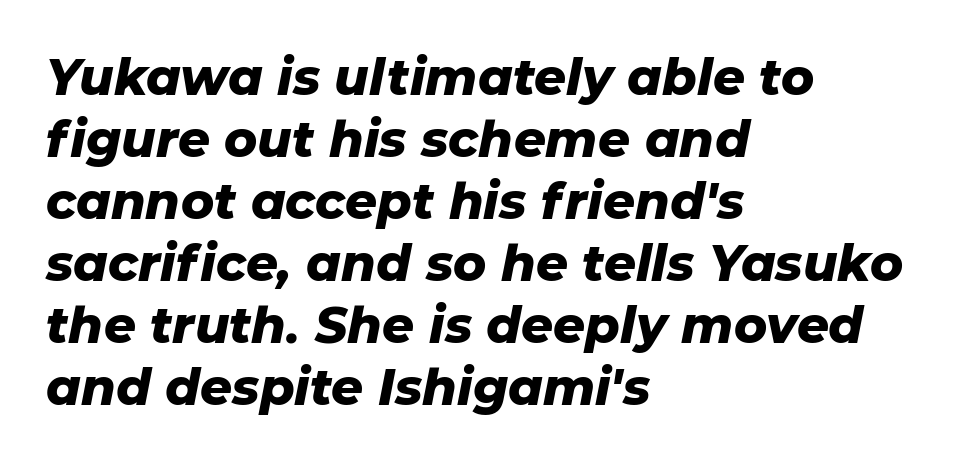
{"italic": "yes", "lean": "right", "slant_degrees": 11, "bold": "yes", "weight": "heavy", "width": "normal", "stroke_contrast": "low", "x_height": "medium", "monospaced": "no", "underline": "no", "align": "left", "line_spacing_ratio": 1.24, "letter_spacing": "normal", "letter_spacing_em": 0.0, "glyph_px": 50}
